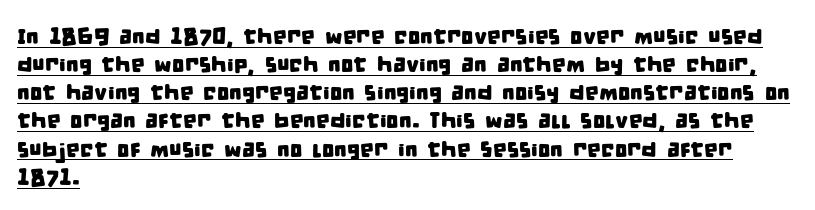
Q: Is the text underlined? A: Yes.
Q: How is the paragraph aligned? A: Left-aligned.
Q: Is the spacing between letters normal or unusually wide? A: Normal.
Q: Is the spacing between lines tight, normal or loose? A: Normal.
